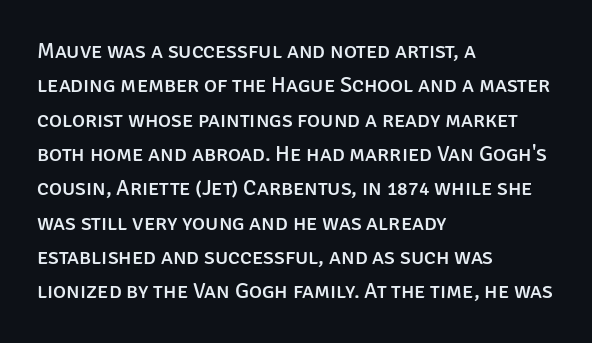
Q: Is the text italic (slanted)? A: No, it is upright.
Q: Is the text underlined? A: No.
Q: How is the paragraph aligned? A: Left-aligned.
Q: Is the spacing between letters normal or unusually wide? A: Normal.
Q: Is the spacing between lines tight, normal or loose? A: Normal.
